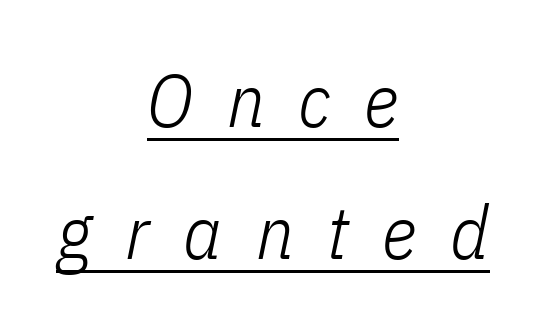
Q: Is the text bold? A: No.
Q: Is the text italic (slanted)? A: Yes, it leans right by about 11 degrees.
Q: Is the text underlined? A: Yes.
Q: How is the paragraph aligned? A: Centered.
Q: Is the spacing between letters normal or unusually wide? A: Unusually wide.
Q: Width (condensed, normal, or wide)? A: Condensed.
Q: Stroke contrast? A: Low.
Q: x-height? A: Medium.
Q: Monospaced? A: No.
